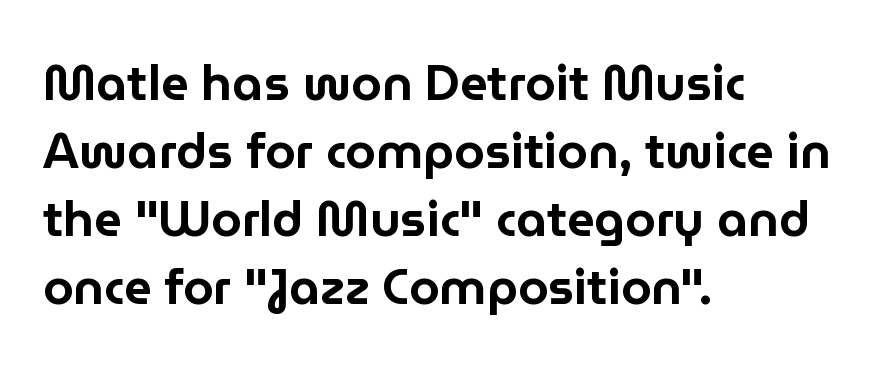
{"serif": "no", "italic": "no", "width": "normal", "stroke_contrast": "low", "x_height": "medium", "monospaced": "no", "underline": "no", "align": "left", "line_spacing": "normal", "line_spacing_ratio": 1.39, "letter_spacing": "normal", "letter_spacing_em": 0.0, "glyph_px": 49}
